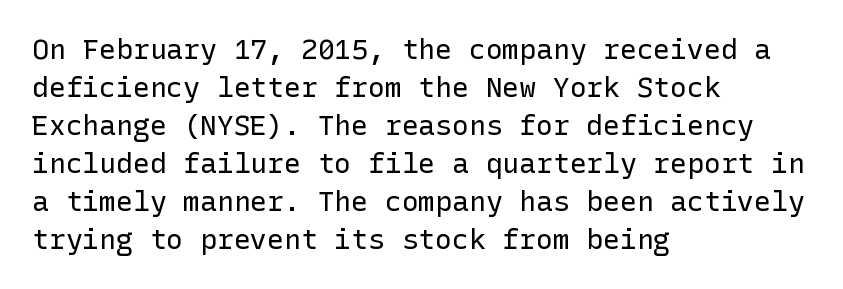
Q: Is the text bold? A: No.
Q: Is the text italic (slanted)? A: No, it is upright.
Q: Is the typeface a serif or a sans-serif typeface? A: Sans-serif.
Q: Is the text underlined? A: No.
Q: How is the paragraph aligned? A: Left-aligned.
Q: Is the spacing between letters normal or unusually wide? A: Normal.
Q: Is the spacing between lines tight, normal or loose? A: Normal.
Q: Width (condensed, normal, or wide)? A: Normal.
Q: Stroke contrast? A: Low.
Q: x-height? A: Medium.
